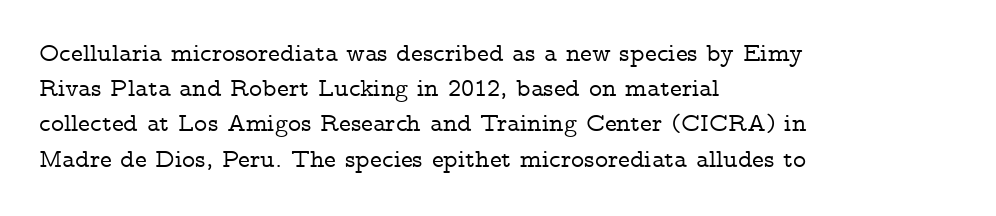
Posture: straight, roman, zero tilt. This rendering uses left alignment, leaving the right contour irregular. This sample keeps an unexceptional amount of space between lines. Bare-footed words on every line.
